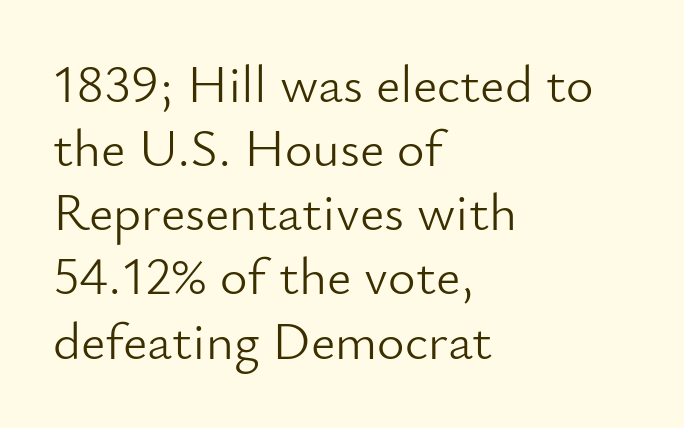
A light-to-regular cut is what we see here. Short note: letters normally spaced. Nope, not italic — everything's standing straight. Is this a sans? Yes — the strokes have no serifs. Here the designer chose a conventional face with non-uniform glyph widths. Quick note: underline off.
